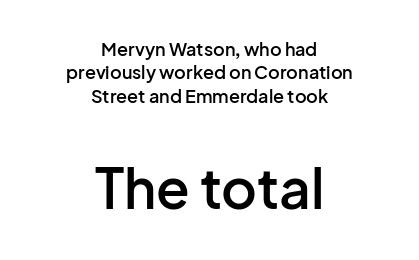
Q: Is the text bold? A: Semi-bold.
Q: Is the text italic (slanted)? A: No, it is upright.
Q: Is the typeface a serif or a sans-serif typeface? A: Sans-serif.
Q: Is the text underlined? A: No.
Q: How is the paragraph aligned? A: Centered.
Q: Is the spacing between letters normal or unusually wide? A: Normal.
Q: Is the spacing between lines tight, normal or loose? A: Normal.
Q: Which block of text is set in a larger size, the first (top) or the second (bottom)? A: The second (bottom) one.
Q: Width (condensed, normal, or wide)? A: Normal.
Q: Stroke contrast? A: Low.
Q: x-height? A: Medium.
Q: Monospaced? A: No.
